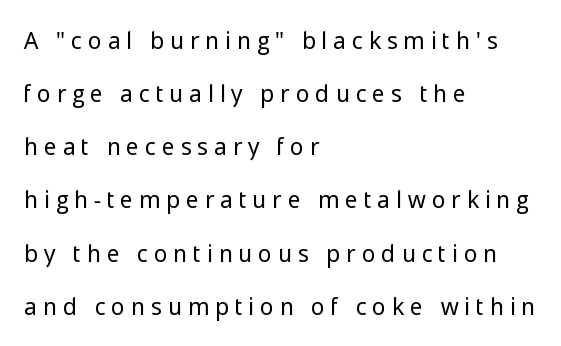
The image shows 23 px text type, upright; set left-aligned, loose line spacing (2.31x), unusually wide letter spacing (+0.27 em), not underlined.
